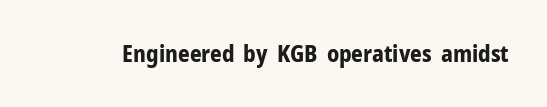
The image shows 23 px bold type, upright; set normal letter spacing, not underlined.
